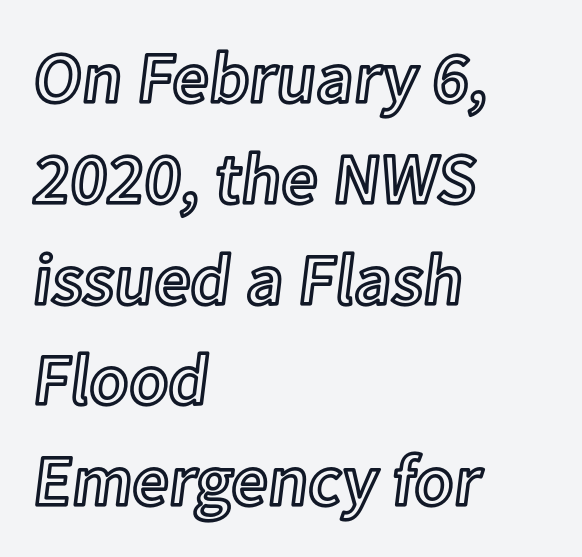
The image shows 72 px text type; set left-aligned, normal line spacing (1.4x), normal letter spacing, not underlined; a medium x-height.
